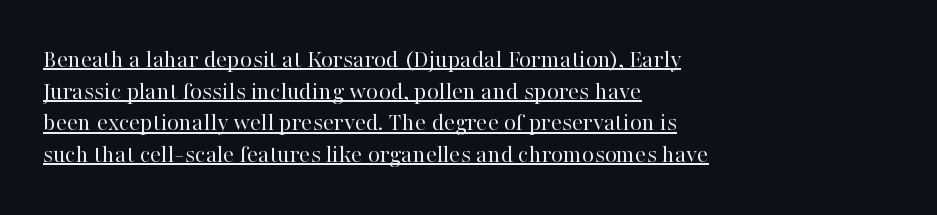
{"italic": "no", "bold": "no", "underline": "yes", "align": "left", "line_spacing_ratio": 1.22, "letter_spacing": "normal", "letter_spacing_em": 0.0, "glyph_px": 26}
